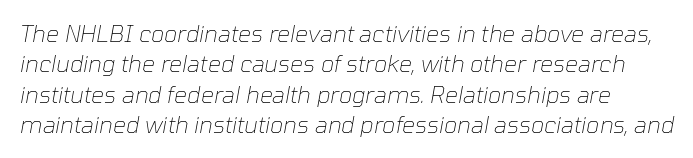
The string is rendered with underlining switched off. The face used here has a pronounced slope to its letters. Regular leading. Honestly, the letter spacing is just normal — you wouldn't notice it. No letter is thick-stroked: the sample isn't bold.
